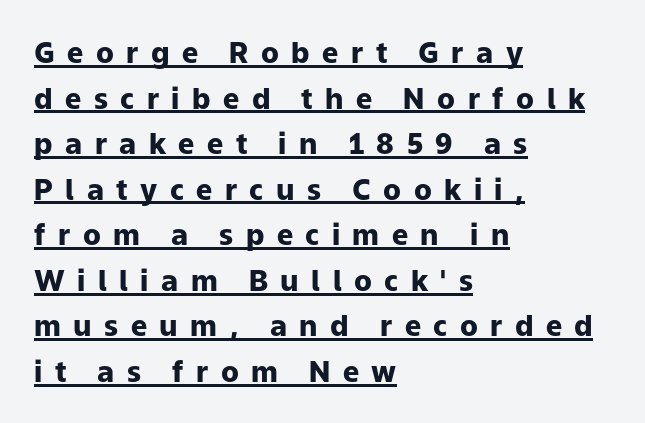
Q: Is the text bold? A: Yes.
Q: Is the text italic (slanted)? A: No, it is upright.
Q: Is the typeface a serif or a sans-serif typeface? A: Sans-serif.
Q: Is the text underlined? A: Yes.
Q: How is the paragraph aligned? A: Left-aligned.
Q: Is the spacing between letters normal or unusually wide? A: Unusually wide.
Q: Is the spacing between lines tight, normal or loose? A: Normal.
Q: Width (condensed, normal, or wide)? A: Normal.
Q: Stroke contrast? A: Low.
Q: x-height? A: Medium.
Q: Monospaced? A: No.
